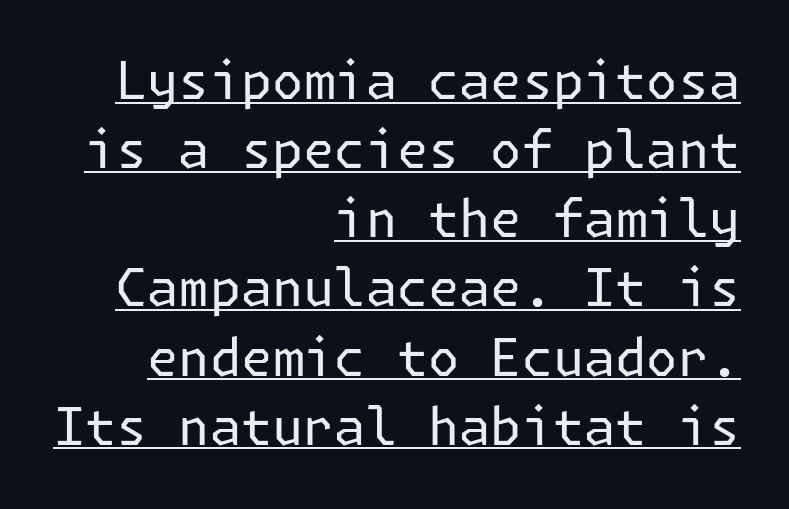
Quick note: interline space is typical. The font is comparable to plain body text, perhaps lighter. These lines are composed in type without serifs. Notice how the stems are strictly vertical — no italics here.
